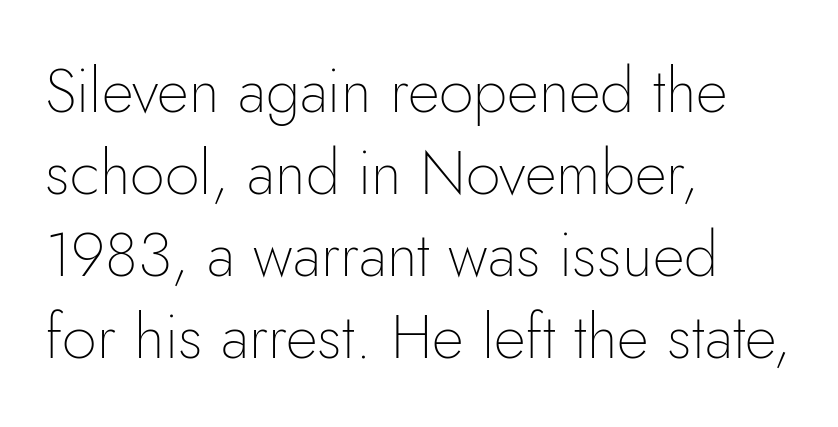
Stems here are at most as thick as an everyday book face. Casual observation: everything's shoved over to the left. Decoration check: the copy has no underline. Standard letterfit; no display-style spreading of the glyphs.
